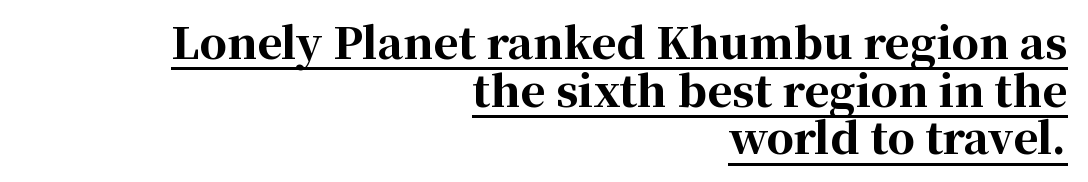
Q: Is the text bold? A: Yes.
Q: Is the text italic (slanted)? A: No, it is upright.
Q: Is the typeface a serif or a sans-serif typeface? A: Serif.
Q: Is the text underlined? A: Yes.
Q: How is the paragraph aligned? A: Right-aligned.
Q: Is the spacing between letters normal or unusually wide? A: Normal.
Q: Is the spacing between lines tight, normal or loose? A: Tight.
Q: Width (condensed, normal, or wide)? A: Normal.
Q: Stroke contrast? A: High.
Q: x-height? A: Medium.
Q: Monospaced? A: No.
